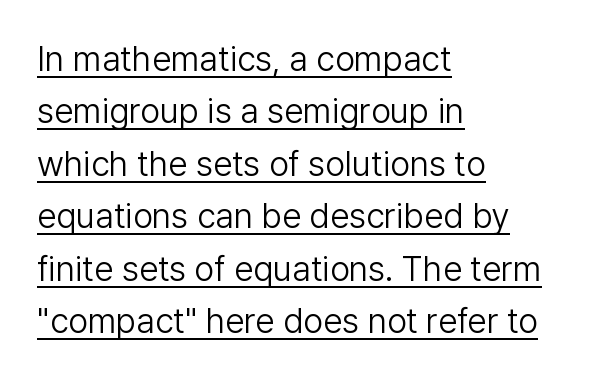
{"serif": "no", "italic": "no", "bold": "no", "weight": "light", "width": "normal", "stroke_contrast": "low", "x_height": "medium", "monospaced": "no", "underline": "yes", "align": "left", "line_spacing": "normal", "line_spacing_ratio": 1.5, "letter_spacing": "normal", "letter_spacing_em": 0.0, "glyph_px": 35}
